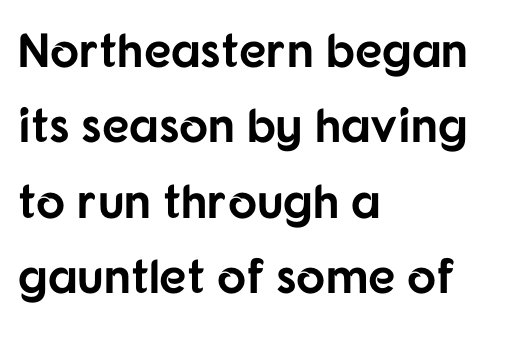
{"serif": "no", "italic": "no", "bold": "yes", "weight": "bold", "width": "normal", "stroke_contrast": "low", "x_height": "medium", "monospaced": "no", "underline": "no", "align": "left", "line_spacing": "normal", "line_spacing_ratio": 1.57, "letter_spacing": "normal", "letter_spacing_em": 0.0, "glyph_px": 48}
